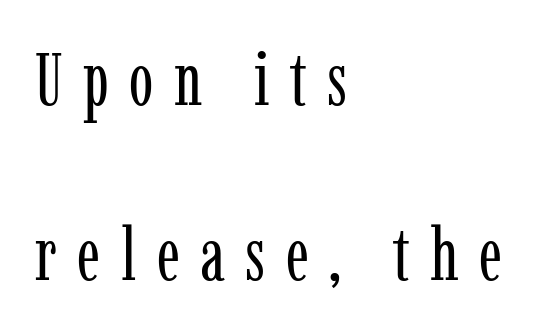
Varying glyph widths throughout — classic text-font behaviour. The letterforms sit at book weight or below. Reading down the block, your eye returns to a fixed left position each line. Typographically, this falls in the serif category.
